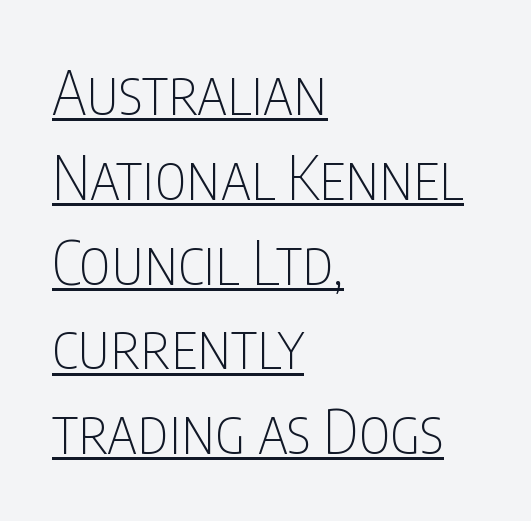
{"serif": "no", "italic": "no", "bold": "no", "weight": "thin", "width": "condensed", "stroke_contrast": "low", "x_height": "large", "monospaced": "no", "underline": "yes", "align": "left", "line_spacing": "normal", "line_spacing_ratio": 1.39, "letter_spacing": "normal", "letter_spacing_em": 0.0, "glyph_px": 61}
